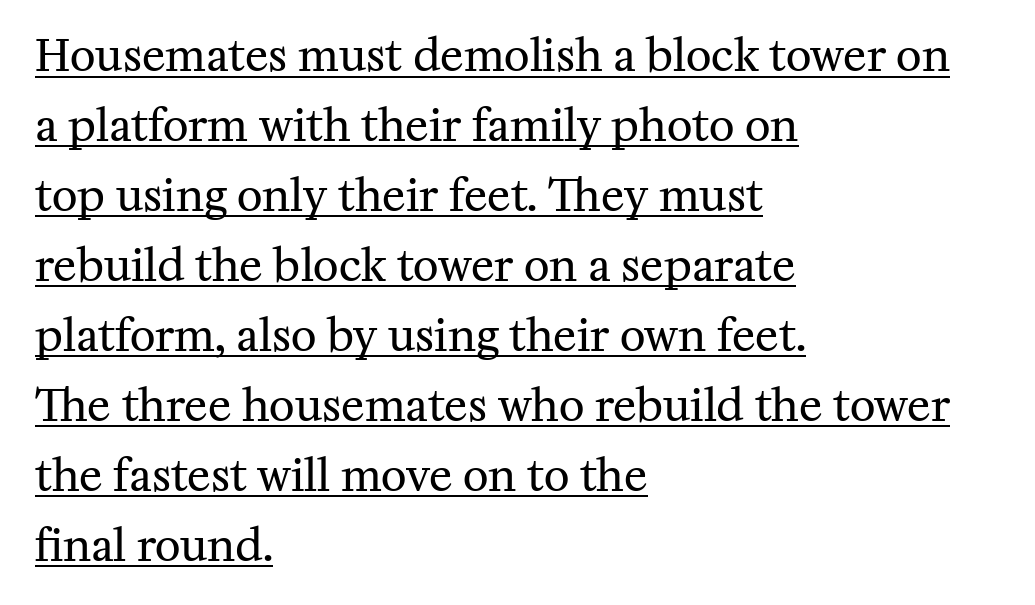
{"serif": "yes", "italic": "no", "bold": "no", "weight": "regular", "width": "normal", "stroke_contrast": "medium", "x_height": "medium", "monospaced": "no", "underline": "yes", "align": "left", "line_spacing": "normal", "line_spacing_ratio": 1.59, "letter_spacing": "normal", "letter_spacing_em": 0.0, "glyph_px": 44}
